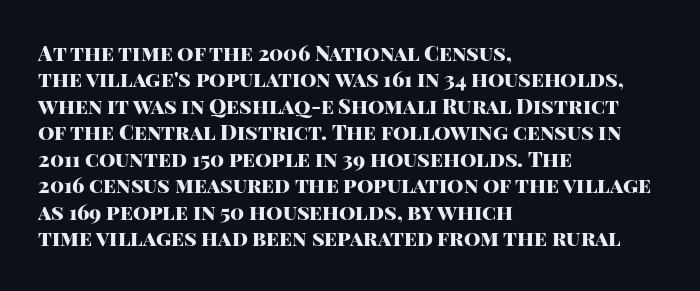
What weight is shown? A full bold with thick strokes. The lettering holds an erect, upright posture throughout. Plain, unruled lines of type. The rendering keeps characters at their native spacing. Leading: standard.
